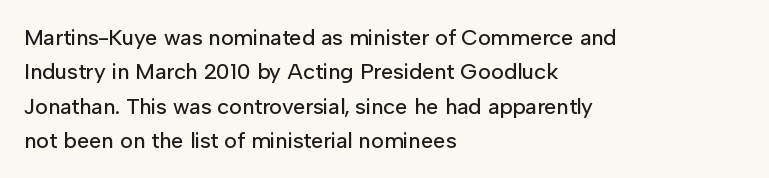
The image shows 22 px text type, upright; set left-aligned, normal line spacing (1.56x), normal letter spacing, not underlined.
